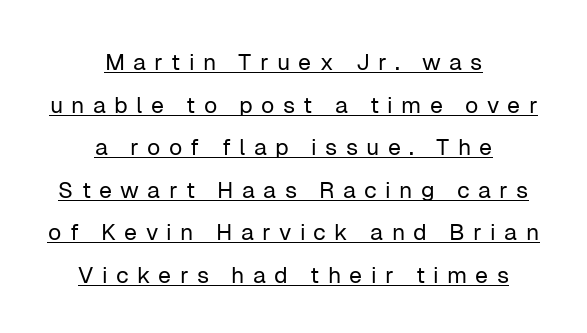
{"italic": "no", "bold": "no", "underline": "yes", "align": "center", "line_spacing_ratio": 1.85, "letter_spacing": "wide", "letter_spacing_em": 0.36, "glyph_px": 23}
